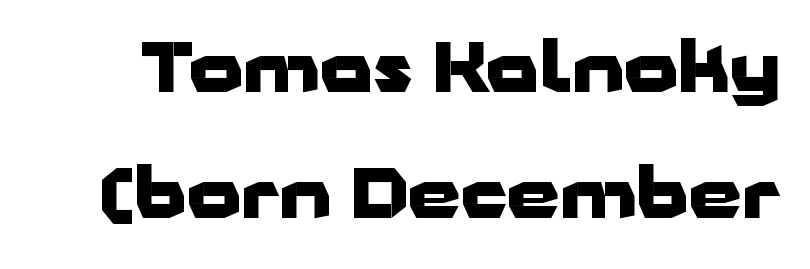
{"serif": "no", "italic": "no", "bold": "yes", "weight": "heavy", "width": "wide", "stroke_contrast": "low", "x_height": "medium", "monospaced": "no", "underline": "no", "line_spacing_ratio": 1.85, "letter_spacing": "normal", "letter_spacing_em": 0.0, "glyph_px": 68}
